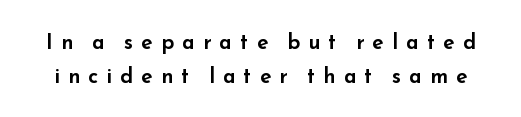
The image shows 21 px text type, upright; set normal line spacing (1.6x), unusually wide letter spacing (+0.39 em), not underlined.
